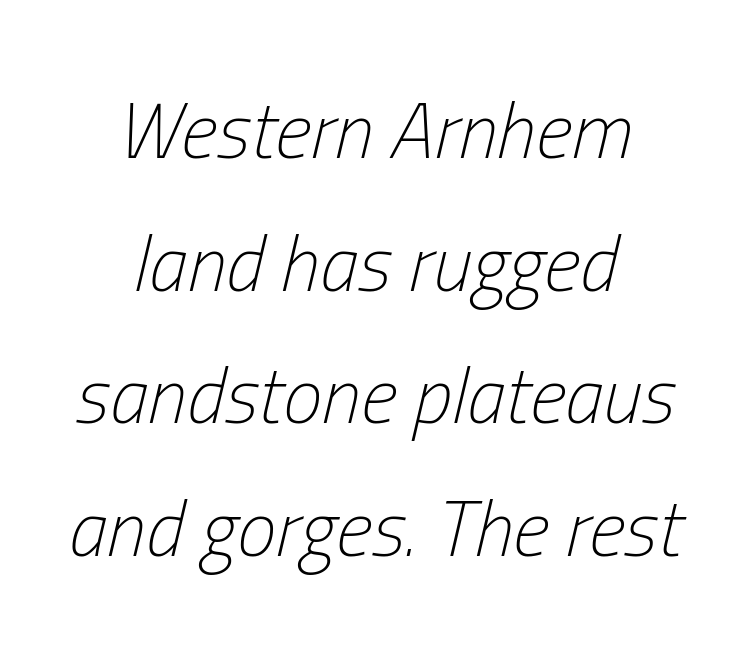
Q: Is the text bold? A: No.
Q: Is the text italic (slanted)? A: Yes, it leans right by about 13 degrees.
Q: Is the text underlined? A: No.
Q: How is the paragraph aligned? A: Centered.
Q: Is the spacing between letters normal or unusually wide? A: Normal.
Q: Is the spacing between lines tight, normal or loose? A: Normal.
Q: Width (condensed, normal, or wide)? A: Condensed.
Q: Stroke contrast? A: Low.
Q: x-height? A: Medium.
Q: Monospaced? A: No.
